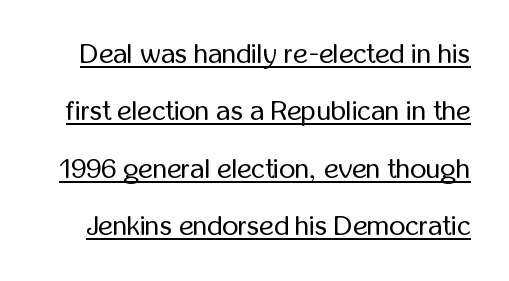
In terms of leading, this rendering errs on the spacious side. Caption: standard tracking, unaltered. Does the lettering tilt? It doesn't — this is upright. Here the designer chose a conventional face with non-uniform glyph widths. Font category for this specimen: sans-serif. A quiet, ordinary-to-light weight characterises the typeface.
